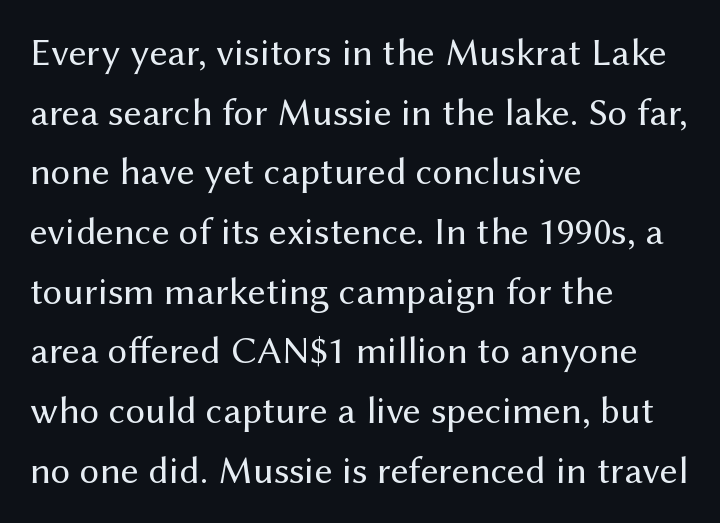
The image shows 39 px regular-weight sans-serif type, upright; set left-aligned, normal line spacing (1.53x), normal letter spacing, not underlined; medium stroke contrast and a medium x-height.
